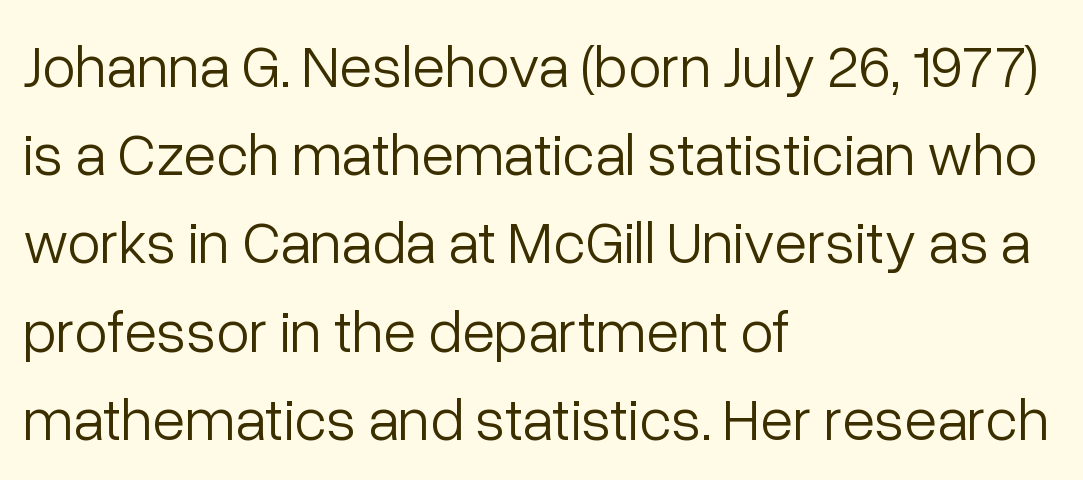
Q: Is the text bold? A: No.
Q: Is the text italic (slanted)? A: No, it is upright.
Q: Is the typeface a serif or a sans-serif typeface? A: Sans-serif.
Q: Is the text underlined? A: No.
Q: How is the paragraph aligned? A: Left-aligned.
Q: Is the spacing between letters normal or unusually wide? A: Normal.
Q: Is the spacing between lines tight, normal or loose? A: Normal.
Q: Width (condensed, normal, or wide)? A: Normal.
Q: Stroke contrast? A: Low.
Q: x-height? A: Medium.
Q: Monospaced? A: No.
